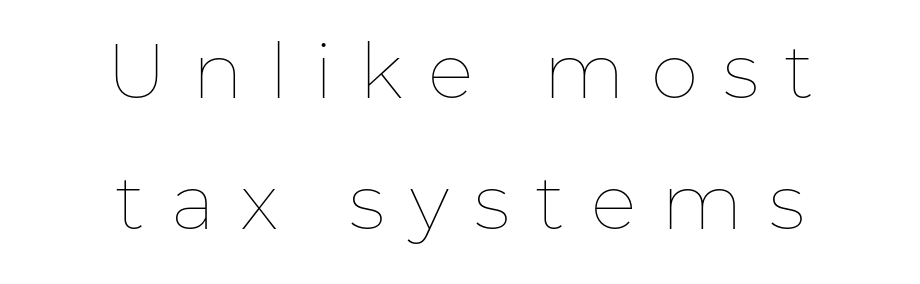
The letters stand straight up with perfectly vertical stems. The type is letterspaced generously, with wide tracking. A typesetter would call this proportional, since set widths differ per character. Each new line begins a customary step beneath the previous one.
